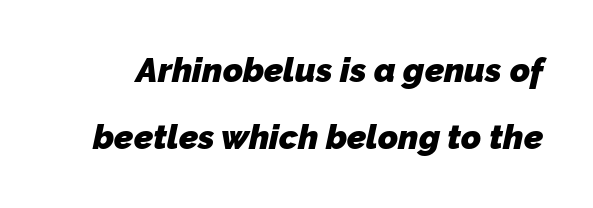
{"serif": "no", "bold": "yes", "weight": "heavy", "width": "normal", "stroke_contrast": "low", "x_height": "medium", "monospaced": "no", "underline": "no", "line_spacing": "loose", "line_spacing_ratio": 1.98, "letter_spacing": "normal", "letter_spacing_em": 0.0, "glyph_px": 34}
